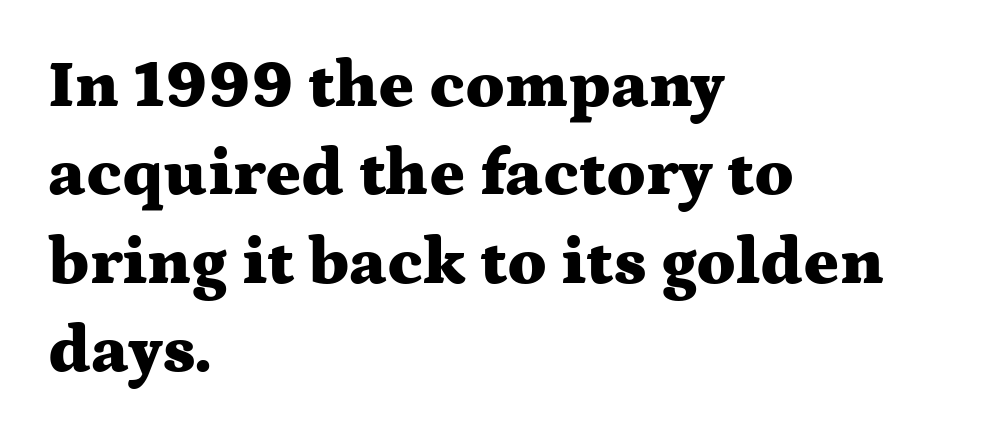
Q: Is the text bold? A: Yes.
Q: Is the text italic (slanted)? A: No, it is upright.
Q: Is the typeface a serif or a sans-serif typeface? A: Serif.
Q: Is the text underlined? A: No.
Q: How is the paragraph aligned? A: Left-aligned.
Q: Is the spacing between letters normal or unusually wide? A: Normal.
Q: Is the spacing between lines tight, normal or loose? A: Normal.
Q: Width (condensed, normal, or wide)? A: Wide.
Q: Stroke contrast? A: Medium.
Q: x-height? A: Medium.
Q: Monospaced? A: No.
